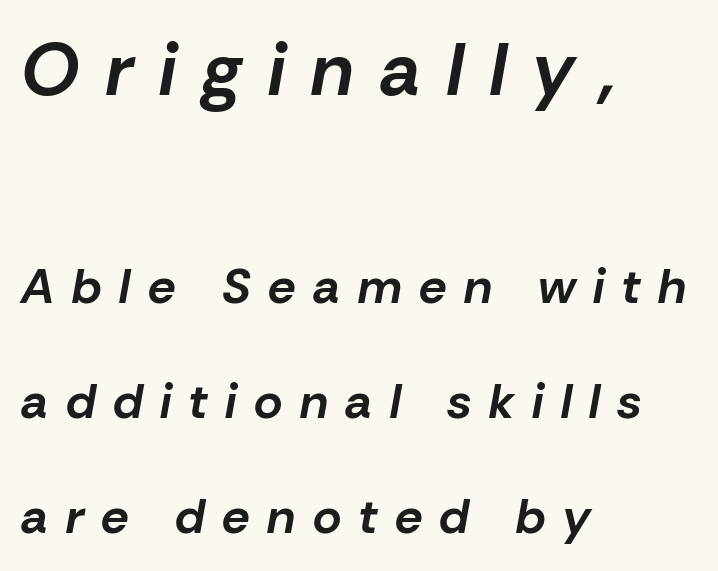
Q: Is the text bold? A: Yes.
Q: Is the text italic (slanted)? A: Yes, it leans right by about 10 degrees.
Q: Is the text underlined? A: No.
Q: How is the paragraph aligned? A: Left-aligned.
Q: Is the spacing between letters normal or unusually wide? A: Unusually wide.
Q: Is the spacing between lines tight, normal or loose? A: Loose.
Q: Which block of text is set in a larger size, the first (top) or the second (bottom)? A: The first (top) one.
Q: Width (condensed, normal, or wide)? A: Normal.
Q: Stroke contrast? A: Low.
Q: x-height? A: Medium.
Q: Monospaced? A: No.
